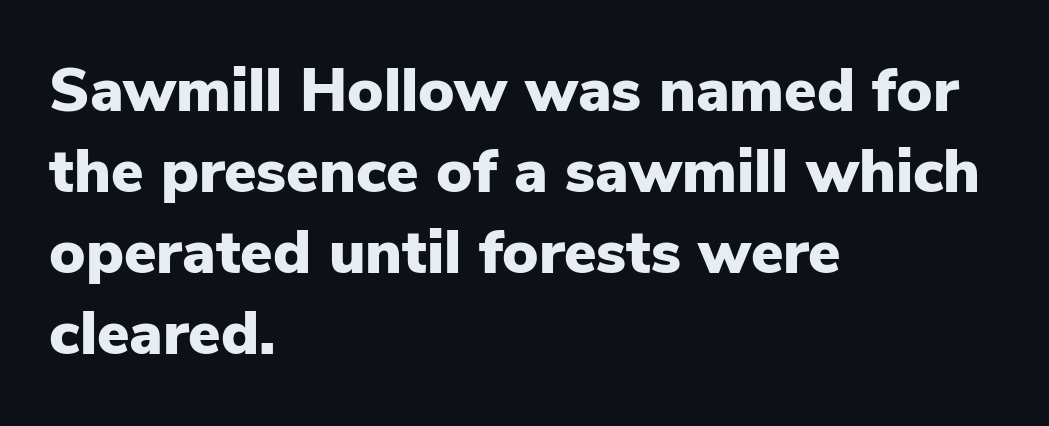
{"serif": "no", "italic": "no", "bold": "yes", "weight": "heavy", "width": "normal", "stroke_contrast": "low", "x_height": "medium", "monospaced": "no", "underline": "no", "align": "left", "line_spacing": "normal", "line_spacing_ratio": 1.33, "letter_spacing": "normal", "letter_spacing_em": 0.0, "glyph_px": 61}
